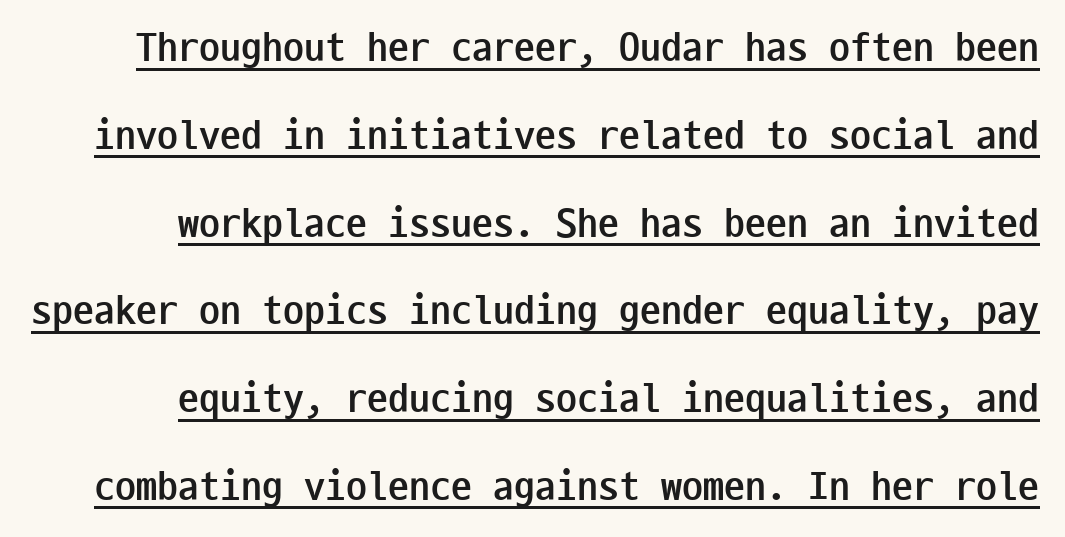
The image shows 42 px semibold, condensed sans-serif type, upright, monospaced; set right-aligned, loose line spacing (2.09x), normal letter spacing, underlined; low stroke contrast and a medium x-height.
